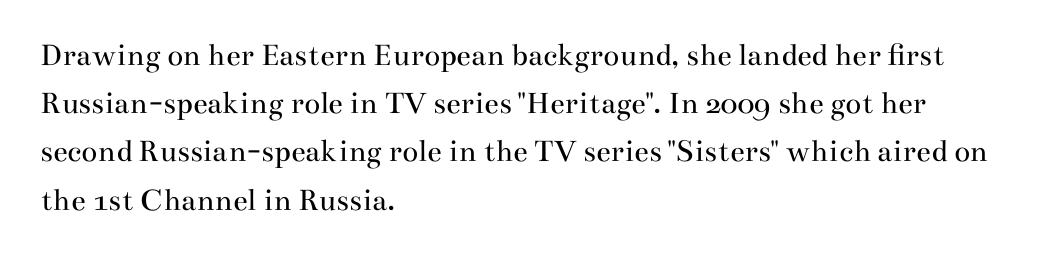
Regarding serifs, this sample has them. Unmarked baselines from the first word to the last. Ordinary non-slanted type is in use. Proportional: the letters do not fall into vertical columns. Stroke mass is kept to a normal reading level or below.
